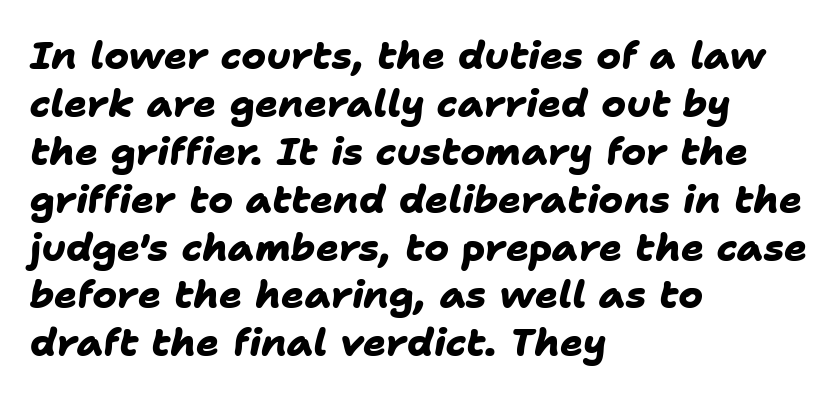
Q: Is the text bold? A: Yes.
Q: Is the typeface a serif or a sans-serif typeface? A: Sans-serif.
Q: Is the text underlined? A: No.
Q: How is the paragraph aligned? A: Left-aligned.
Q: Is the spacing between letters normal or unusually wide? A: Normal.
Q: Is the spacing between lines tight, normal or loose? A: Normal.
Q: Width (condensed, normal, or wide)? A: Normal.
Q: Stroke contrast? A: Low.
Q: x-height? A: Medium.
Q: Monospaced? A: No.
